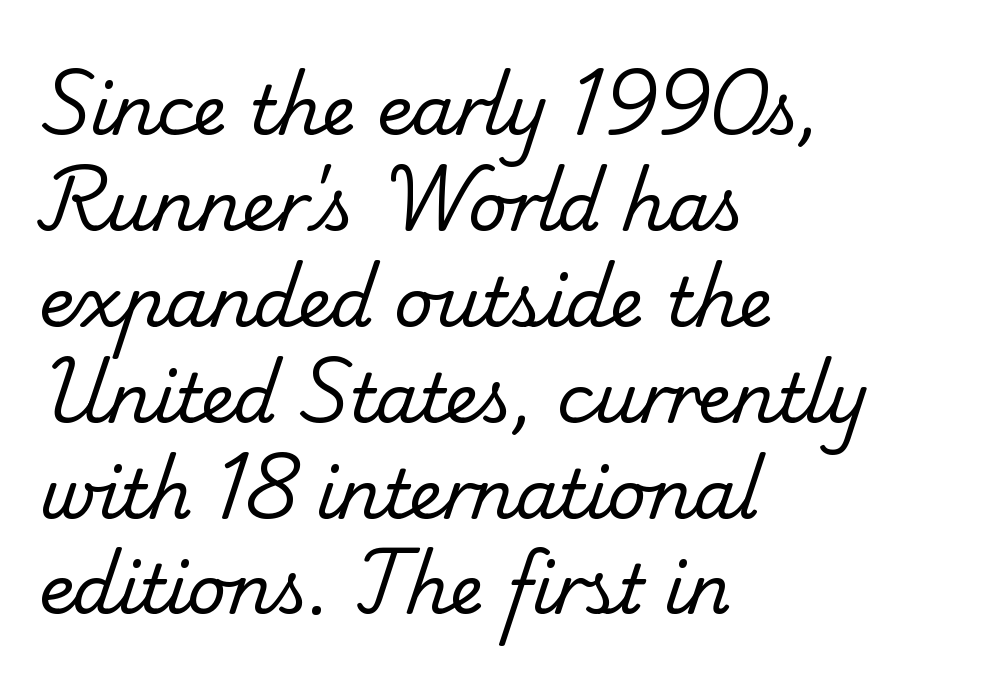
Q: Is the text bold? A: No.
Q: Is the typeface a serif or a sans-serif typeface? A: Serif.
Q: Is the text underlined? A: No.
Q: How is the paragraph aligned? A: Left-aligned.
Q: Is the spacing between letters normal or unusually wide? A: Normal.
Q: Is the spacing between lines tight, normal or loose? A: Normal.
Q: Width (condensed, normal, or wide)? A: Normal.
Q: Stroke contrast? A: Low.
Q: x-height? A: Small.
Q: Monospaced? A: No.
